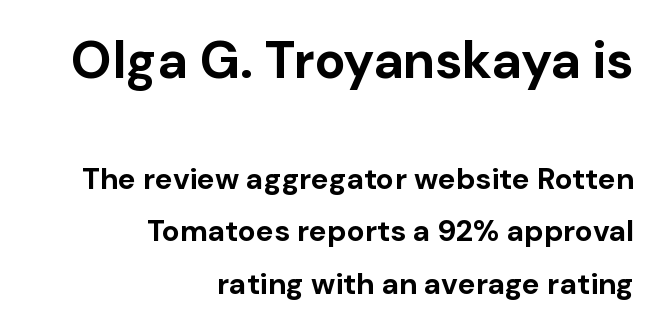
The letters sit at their default tracking, neither squeezed nor spread. The face used here is proportionally spaced, like ordinary book or web type. Beneath every word, the page is bare. Short and long lines alike share a common ending point at right. You can tell it's not italic because the verticals are truly vertical. This layout puts the oversized block above and the modest block below.
